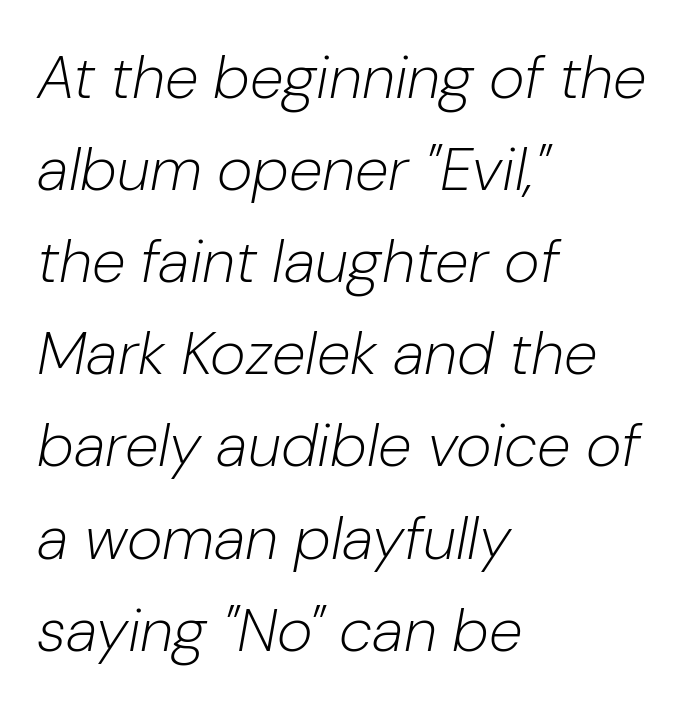
The image shows 61 px light type, italic (leaning right); set left-aligned, normal line spacing (1.51x), normal letter spacing, not underlined; low stroke contrast and a medium x-height.
